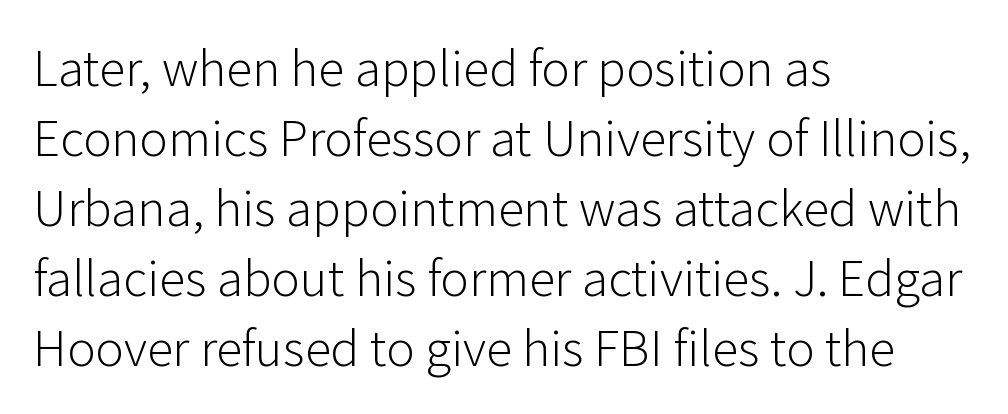
Does the copy run flush right? No — it runs flush left. Classification — sans serif. The typeface has the unassuming heft of standard copy or less. Plain, unruled lines of type.
